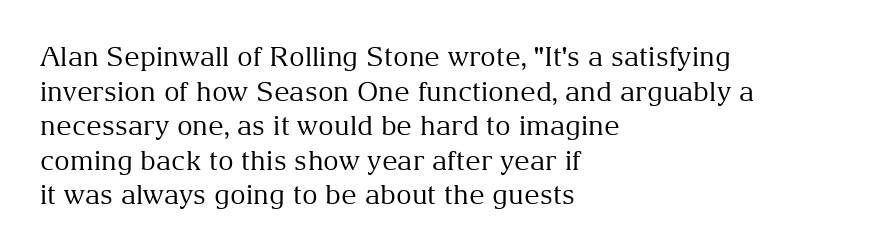
{"italic": "no", "bold": "no", "underline": "no", "align": "left", "line_spacing": "normal", "line_spacing_ratio": 1.28, "letter_spacing": "normal", "letter_spacing_em": 0.0, "glyph_px": 27}
